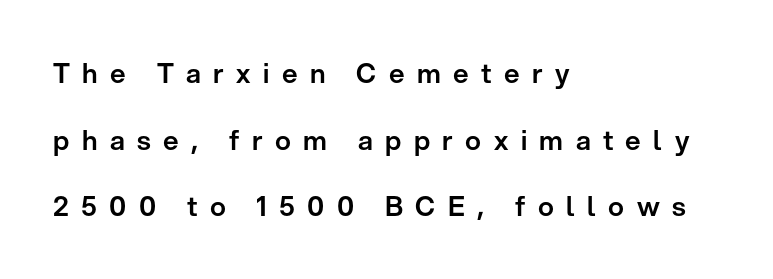
Q: Is the text italic (slanted)? A: No, it is upright.
Q: Is the text underlined? A: No.
Q: How is the paragraph aligned? A: Left-aligned.
Q: Is the spacing between letters normal or unusually wide? A: Unusually wide.
Q: Is the spacing between lines tight, normal or loose? A: Loose.
